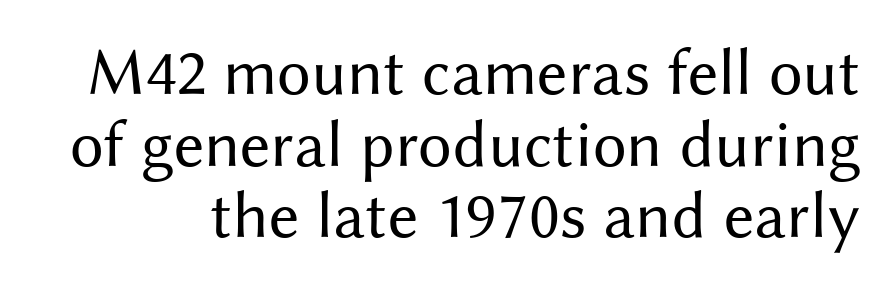
Varying glyph widths throughout — classic text-font behaviour. The type family on display is of the sans-serif kind. Weight: in the light-to-regular range. Successive baselines arrive quickly, one right under another.
